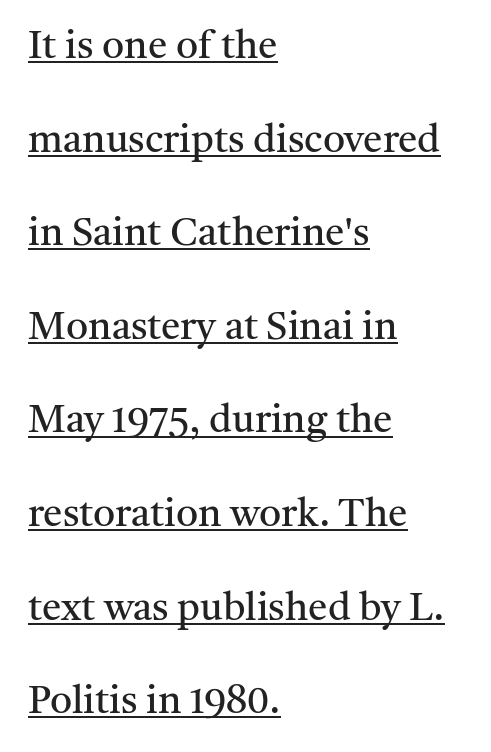
Q: Is the text bold? A: No.
Q: Is the text italic (slanted)? A: No, it is upright.
Q: Is the typeface a serif or a sans-serif typeface? A: Serif.
Q: Is the text underlined? A: Yes.
Q: How is the paragraph aligned? A: Left-aligned.
Q: Is the spacing between letters normal or unusually wide? A: Normal.
Q: Is the spacing between lines tight, normal or loose? A: Loose.
Q: Width (condensed, normal, or wide)? A: Normal.
Q: Stroke contrast? A: Medium.
Q: x-height? A: Medium.
Q: Monospaced? A: No.
